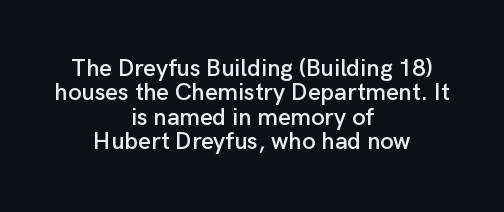
The image shows 24 px text type, upright; set centered, tight line spacing (1.02x), normal letter spacing, not underlined.
